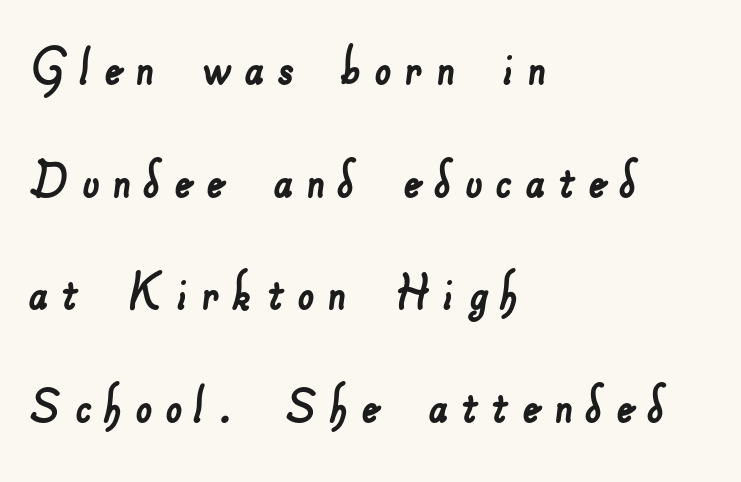
Descenders hang freely into open space. Honestly, the letter spacing is so wide it's the main thing you notice. Character widths vary here, with narrow letters taking less room than wide ones. The lines in this sample share a left origin and differ only in where they stop. These lines stand farther apart than default settings would place them. You can tell from the bare stems that sans-serif type was used.
